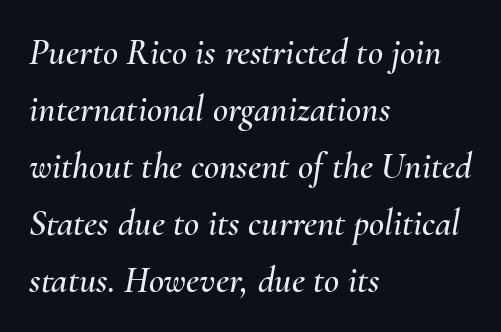
Q: Is the text italic (slanted)? A: Yes, it leans right by about 10 degrees.
Q: Is the text underlined? A: No.
Q: How is the paragraph aligned? A: Left-aligned.
Q: Is the spacing between letters normal or unusually wide? A: Normal.
Q: Is the spacing between lines tight, normal or loose? A: Normal.
Q: Width (condensed, normal, or wide)? A: Normal.
Q: Stroke contrast? A: Medium.
Q: x-height? A: Small.
Q: Monospaced? A: No.
